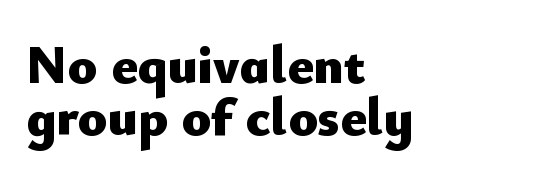
The image shows 54 px heavy sans-serif type, upright; set left-aligned, tight line spacing (0.96x), normal letter spacing, not underlined; low stroke contrast and a small x-height.
